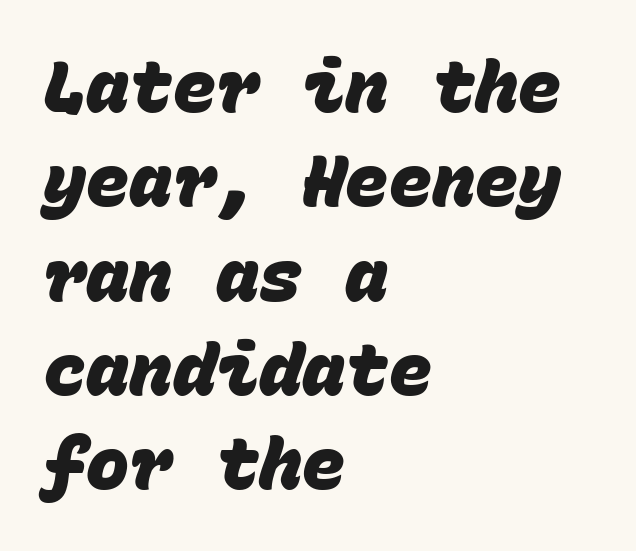
Monospaced: the letters line up in strict vertical columns. Standard letterfit; no display-style spreading of the glyphs. Letterform terminals end flat and unadorned throughout the passage. Honestly, the row spacing looks completely unremarkable. Type without underlining.
